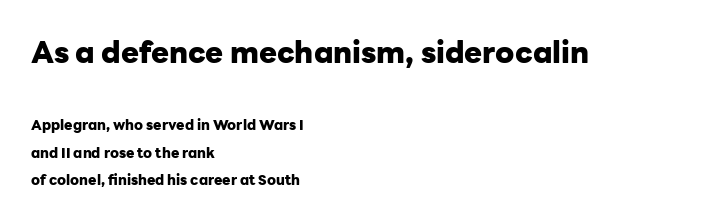
Q: Is the text bold? A: Yes.
Q: Is the text italic (slanted)? A: No, it is upright.
Q: Is the typeface a serif or a sans-serif typeface? A: Sans-serif.
Q: Is the text underlined? A: No.
Q: How is the paragraph aligned? A: Left-aligned.
Q: Is the spacing between letters normal or unusually wide? A: Normal.
Q: Is the spacing between lines tight, normal or loose? A: Loose.
Q: Which block of text is set in a larger size, the first (top) or the second (bottom)? A: The first (top) one.
Q: Width (condensed, normal, or wide)? A: Normal.
Q: Stroke contrast? A: Low.
Q: x-height? A: Medium.
Q: Monospaced? A: No.
